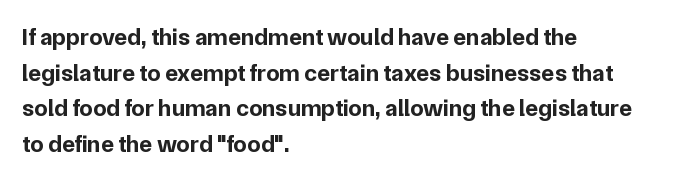
The image shows 24 px bold type, upright; set left-aligned, normal line spacing (1.48x), normal letter spacing, not underlined.
